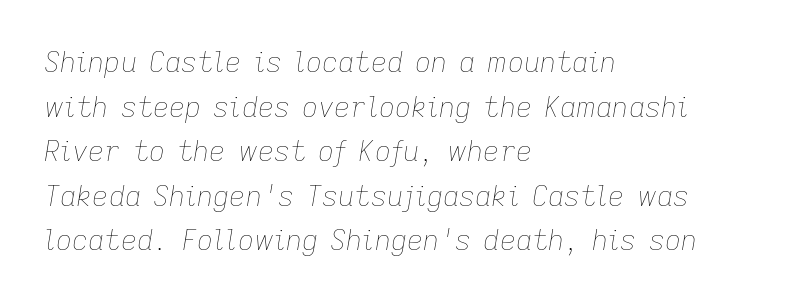
{"italic": "yes", "lean": "right", "slant_degrees": 9, "bold": "no", "weight": "thin", "width": "normal", "stroke_contrast": "low", "x_height": "medium", "monospaced": "no", "underline": "no", "align": "left", "line_spacing": "normal", "line_spacing_ratio": 1.59, "letter_spacing": "normal", "letter_spacing_em": 0.0, "glyph_px": 28}
